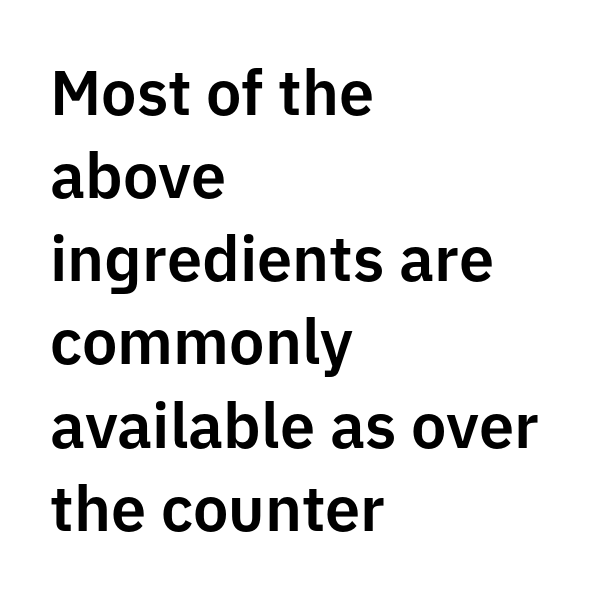
Q: Is the text italic (slanted)? A: No, it is upright.
Q: Is the typeface a serif or a sans-serif typeface? A: Sans-serif.
Q: Is the text underlined? A: No.
Q: How is the paragraph aligned? A: Left-aligned.
Q: Is the spacing between letters normal or unusually wide? A: Normal.
Q: Is the spacing between lines tight, normal or loose? A: Normal.
Q: Width (condensed, normal, or wide)? A: Normal.
Q: Stroke contrast? A: Low.
Q: x-height? A: Medium.
Q: Monospaced? A: No.
